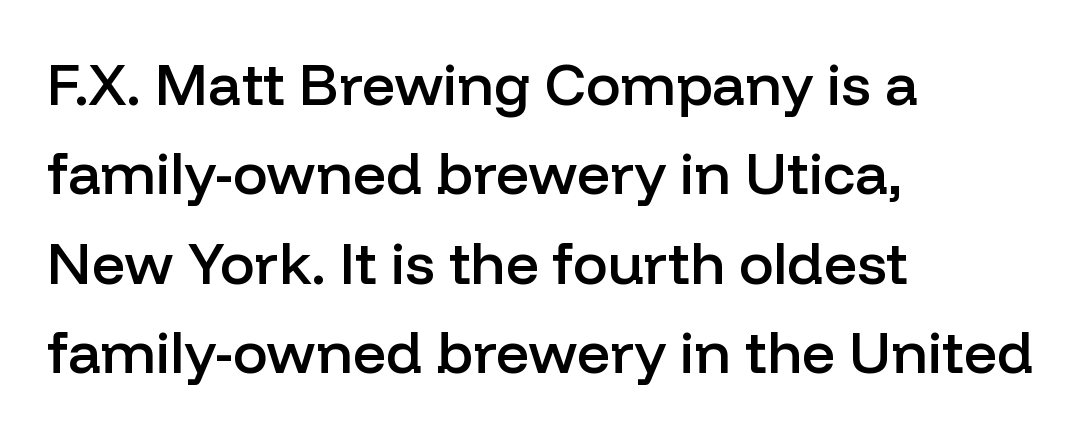
{"serif": "no", "italic": "no", "bold": "semi", "weight": "semibold", "width": "normal", "stroke_contrast": "low", "x_height": "medium", "monospaced": "no", "underline": "no", "align": "left", "line_spacing": "normal", "line_spacing_ratio": 1.54, "letter_spacing": "normal", "letter_spacing_em": 0.0, "glyph_px": 58}
